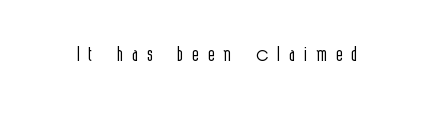
The image shows 32 px light, condensed sans-serif type, upright; set unusually wide letter spacing (+0.3 em), not underlined; a medium x-height.
